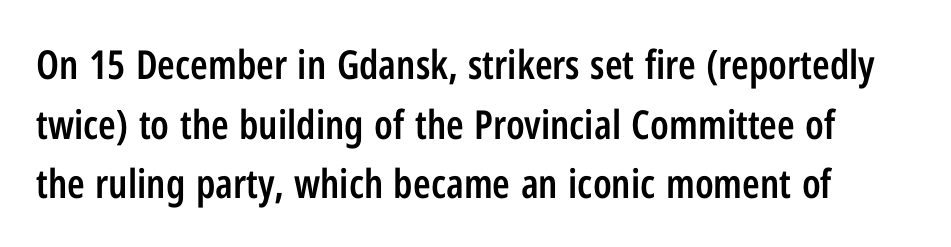
The image shows 40 px semibold, condensed sans-serif type, upright; set normal line spacing (1.49x), normal letter spacing, not underlined; low stroke contrast and a medium x-height.
